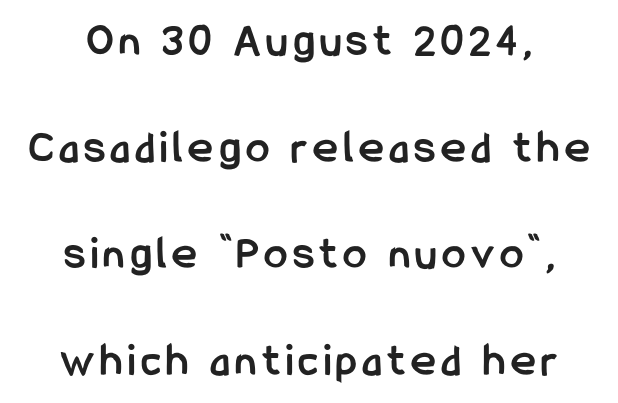
The image shows 47 px semibold, condensed sans-serif type, upright; set centered, loose line spacing (2.27x), not underlined; low stroke contrast and a medium x-height.
